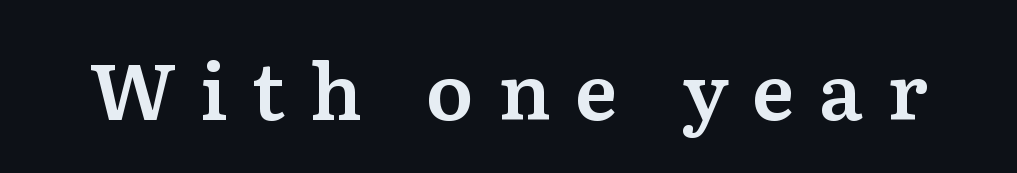
Q: Is the text italic (slanted)? A: No, it is upright.
Q: Is the typeface a serif or a sans-serif typeface? A: Serif.
Q: Is the text underlined? A: No.
Q: Is the spacing between letters normal or unusually wide? A: Unusually wide.
Q: Width (condensed, normal, or wide)? A: Normal.
Q: Stroke contrast? A: Medium.
Q: x-height? A: Medium.
Q: Monospaced? A: No.
